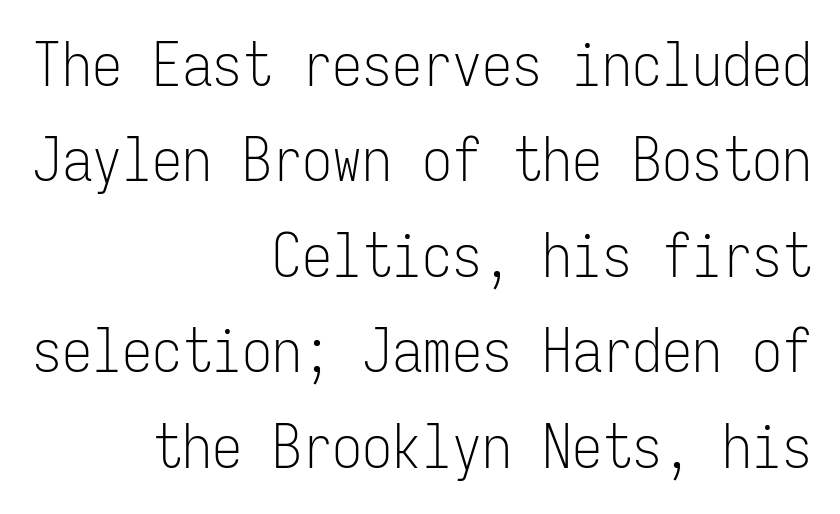
{"serif": "no", "italic": "no", "bold": "no", "weight": "light", "width": "condensed", "stroke_contrast": "low", "x_height": "medium", "monospaced": "yes", "underline": "no", "align": "right", "line_spacing": "normal", "line_spacing_ratio": 1.59, "letter_spacing": "normal", "letter_spacing_em": 0.0, "glyph_px": 60}
